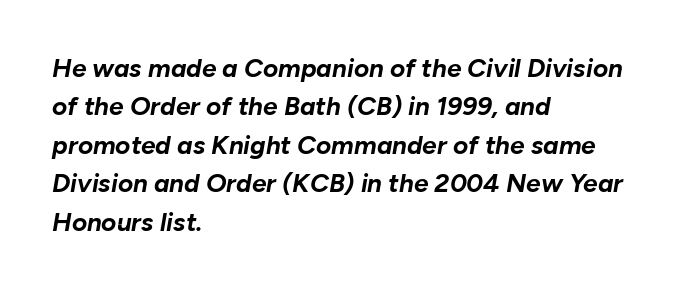
The letters sit at their default tracking, neither squeezed nor spread. Typeset ragged right — the left edge is the straight one. The font's italic variant was chosen for this text. Words float on clear page, feet unadorned. Interline gaps are of average width in this sample.
